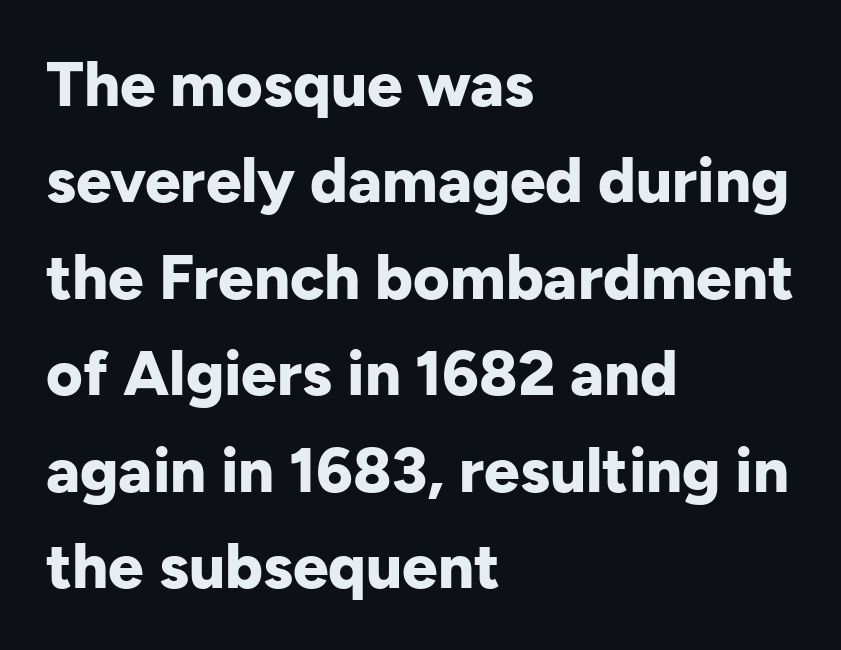
{"serif": "no", "italic": "no", "bold": "yes", "weight": "bold", "width": "normal", "stroke_contrast": "low", "x_height": "medium", "monospaced": "no", "underline": "no", "align": "left", "line_spacing": "normal", "line_spacing_ratio": 1.53, "letter_spacing": "normal", "letter_spacing_em": 0.0, "glyph_px": 63}
